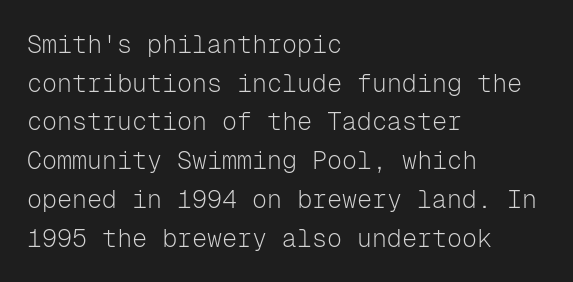
Notice how descenders clear the ascenders below comfortably — that's standard leading. Posture: vertical. Letter spacing: default. This rendering uses left alignment, leaving the right contour irregular.
